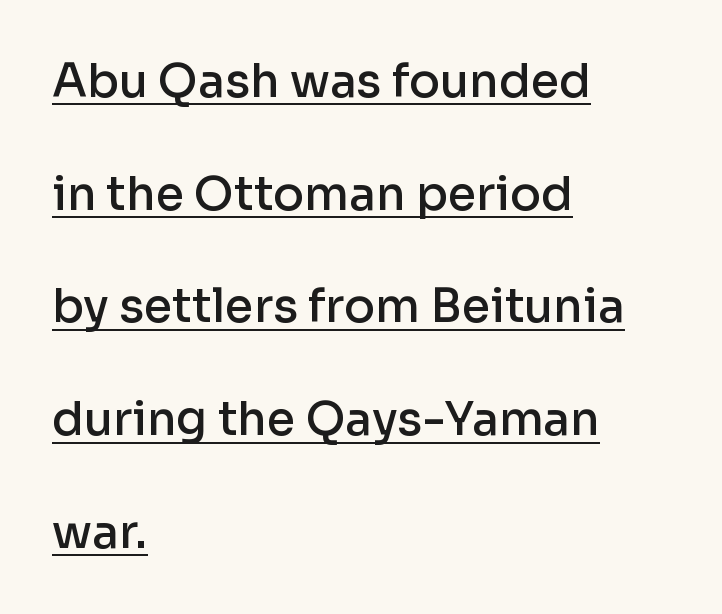
{"serif": "no", "italic": "no", "bold": "semi", "weight": "semibold", "width": "normal", "stroke_contrast": "low", "x_height": "medium", "monospaced": "no", "underline": "yes", "align": "left", "line_spacing": "loose", "line_spacing_ratio": 2.45, "letter_spacing": "normal", "letter_spacing_em": 0.0, "glyph_px": 46}
